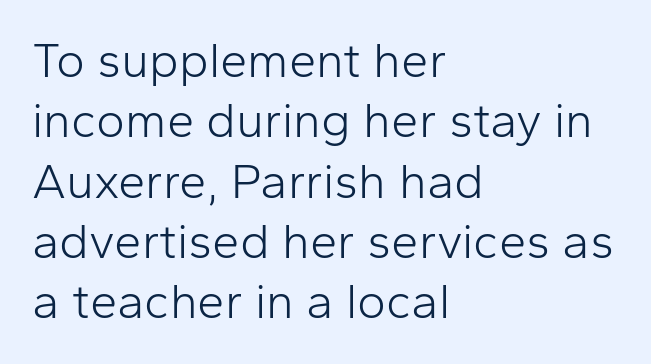
{"serif": "no", "italic": "no", "bold": "no", "weight": "light", "width": "normal", "stroke_contrast": "low", "x_height": "medium", "monospaced": "no", "underline": "no", "align": "left", "line_spacing_ratio": 1.23, "letter_spacing": "normal", "letter_spacing_em": 0.0, "glyph_px": 49}
